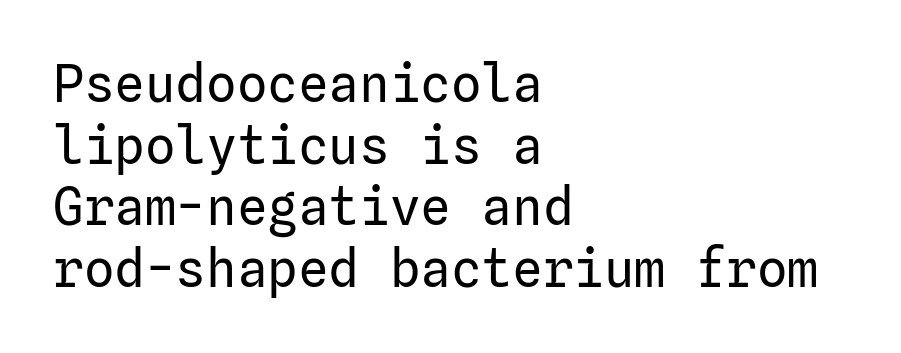
The image shows 51 px regular-weight sans-serif type, upright; set left-aligned, line spacing 1.21x, normal letter spacing, not underlined; low stroke contrast and a medium x-height.
